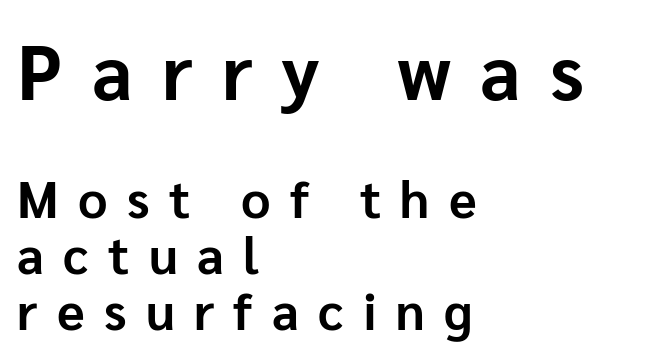
Serif or sans? Sans — the stroke terminals are bare. Note the varied advance widths — an 'i' is clearly narrower than an 'm'. This sample is left-justified, so line endings fall wherever the words run out. The earlier block is typeset at a bigger size than the later block. Each new line begins almost immediately beneath the previous one. The typesetting leans heavy: a genuine bold.
